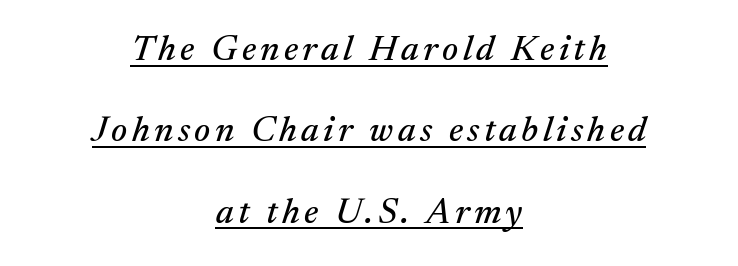
The image shows 36 px serif type, italic (leaning right); set centered, loose line spacing (2.26x), underlined; medium stroke contrast and a medium x-height.
